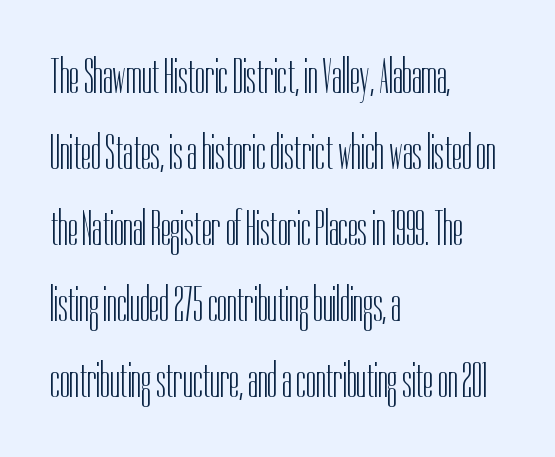
Weight class: somewhere from thin through regular. The gap between lines stays unmarked. Is this a sans? Yes — the strokes have no serifs. Layout note: lines flush left. A typesetter would call this proportional, since set widths differ per character. Notice how the stems are strictly vertical — no italics here.
